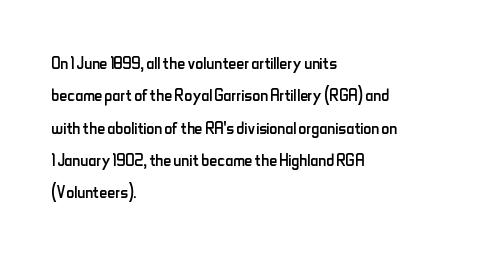
Q: Is the text bold? A: No.
Q: Is the text italic (slanted)? A: No, it is upright.
Q: Is the text underlined? A: No.
Q: How is the paragraph aligned? A: Left-aligned.
Q: Is the spacing between letters normal or unusually wide? A: Normal.
Q: Is the spacing between lines tight, normal or loose? A: Normal.
